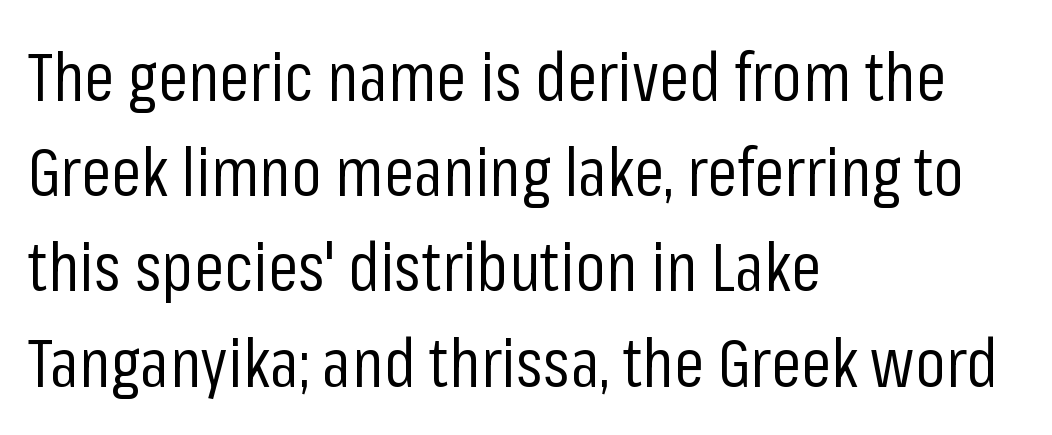
Q: Is the text bold? A: No.
Q: Is the text italic (slanted)? A: No, it is upright.
Q: Is the typeface a serif or a sans-serif typeface? A: Sans-serif.
Q: Is the text underlined? A: No.
Q: How is the paragraph aligned? A: Left-aligned.
Q: Is the spacing between letters normal or unusually wide? A: Normal.
Q: Is the spacing between lines tight, normal or loose? A: Normal.
Q: Width (condensed, normal, or wide)? A: Condensed.
Q: Stroke contrast? A: Low.
Q: x-height? A: Medium.
Q: Monospaced? A: No.
